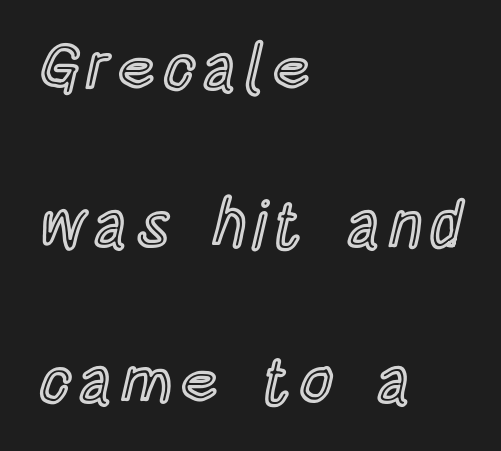
The image shows 65 px condensed type; set left-aligned, loose line spacing (2.41x), not underlined; a large x-height.
